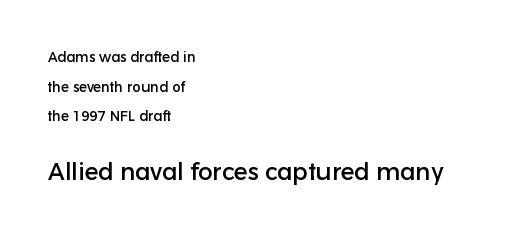
{"italic": "no", "underline": "no", "align": "left", "line_spacing": "loose", "line_spacing_ratio": 2.12, "letter_spacing": "normal", "letter_spacing_em": 0.0, "larger_block": "second", "size_ratio": 1.71, "glyph_px": 24}
